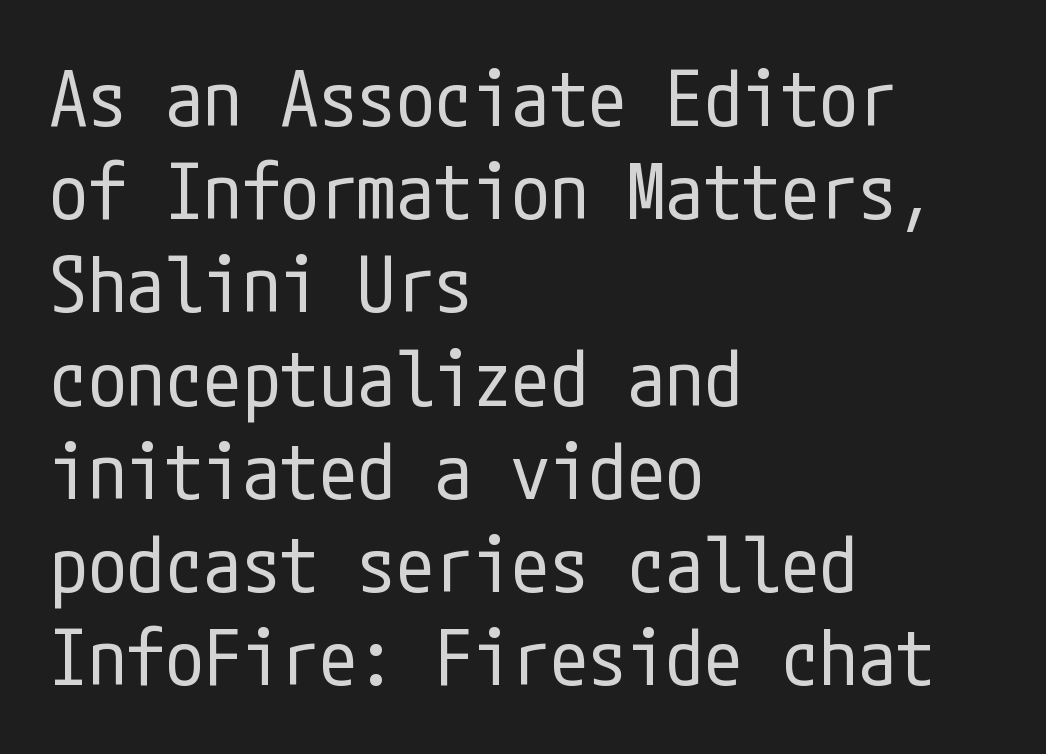
The image shows 77 px regular-weight, condensed sans-serif type, upright; set left-aligned, line spacing 1.21x, normal letter spacing, not underlined; low stroke contrast and a medium x-height.
